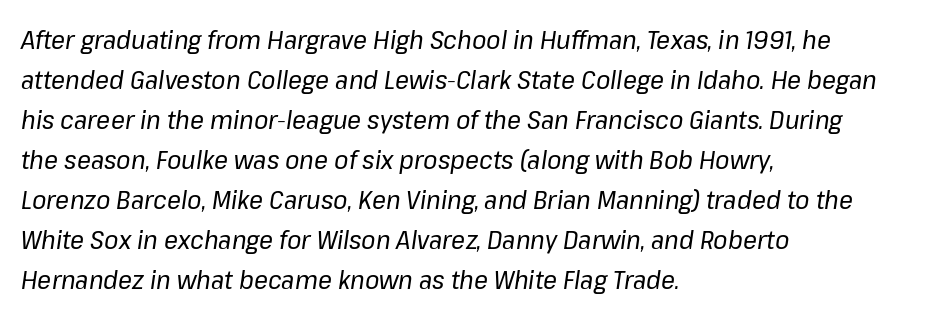
{"italic": "yes", "lean": "right", "slant_degrees": 8, "bold": "no", "underline": "no", "align": "left", "line_spacing": "normal", "line_spacing_ratio": 1.54, "letter_spacing": "normal", "letter_spacing_em": 0.0, "glyph_px": 26}
